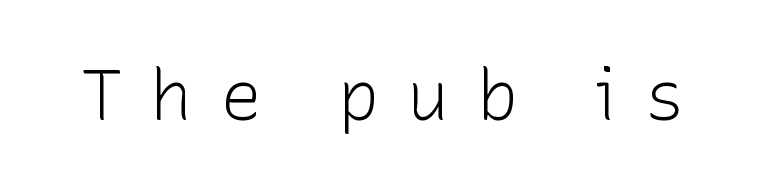
The image shows 70 px light sans-serif type, upright; set unusually wide letter spacing (+0.39 em), not underlined; low stroke contrast and a medium x-height.
